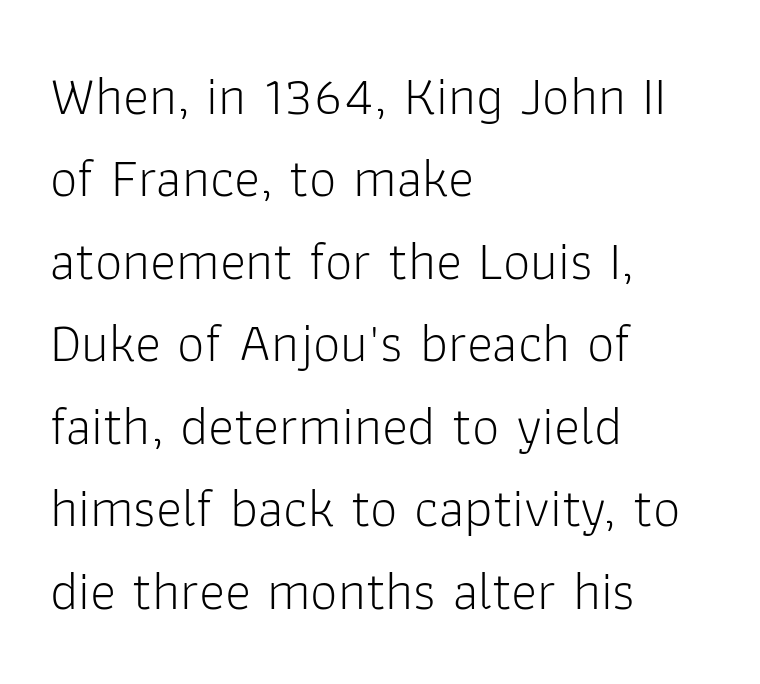
The image shows 55 px light sans-serif type, upright; set left-aligned, normal line spacing (1.5x), normal letter spacing, not underlined; low stroke contrast and a medium x-height.
